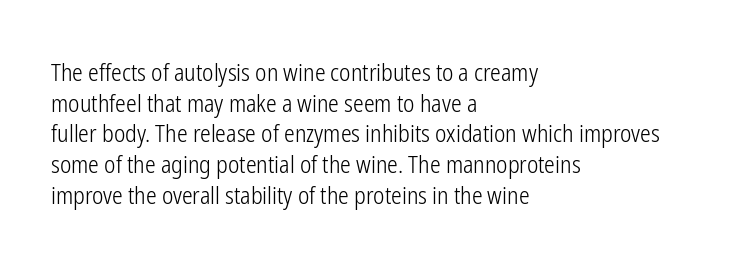
{"italic": "no", "bold": "no", "underline": "no", "align": "left", "line_spacing": "normal", "line_spacing_ratio": 1.28, "letter_spacing": "normal", "letter_spacing_em": 0.0, "glyph_px": 24}
